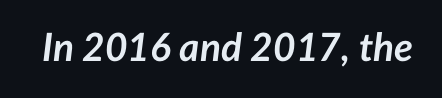
{"italic": "yes", "lean": "right", "slant_degrees": 7, "bold": "yes", "weight": "semibold", "width": "normal", "stroke_contrast": "low", "x_height": "medium", "monospaced": "no", "underline": "no", "letter_spacing": "normal", "letter_spacing_em": 0.0, "glyph_px": 39}
